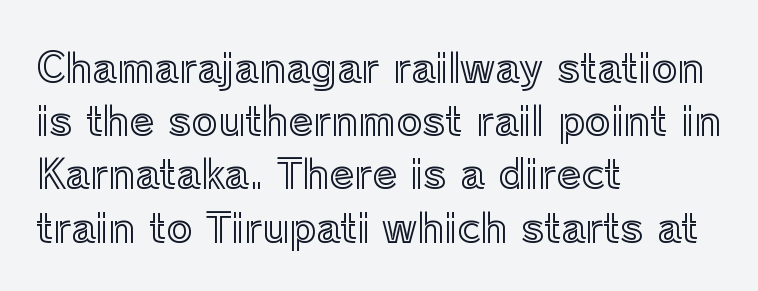
The specimen reads as upright at a glance. You could call the tracking neutral — neither tight nor loose. Do the characters align in a grid? No, the font is proportional. The paragraph shown leans on its left margin.
